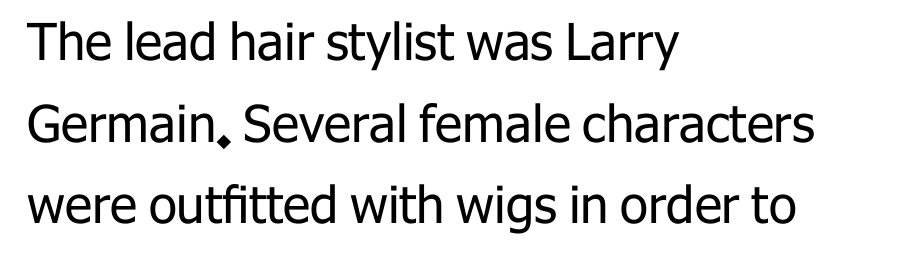
Q: Is the text bold? A: No.
Q: Is the text italic (slanted)? A: No, it is upright.
Q: Is the typeface a serif or a sans-serif typeface? A: Sans-serif.
Q: Is the text underlined? A: No.
Q: How is the paragraph aligned? A: Left-aligned.
Q: Is the spacing between letters normal or unusually wide? A: Normal.
Q: Is the spacing between lines tight, normal or loose? A: Normal.
Q: Width (condensed, normal, or wide)? A: Normal.
Q: Stroke contrast? A: Low.
Q: x-height? A: Medium.
Q: Monospaced? A: No.
